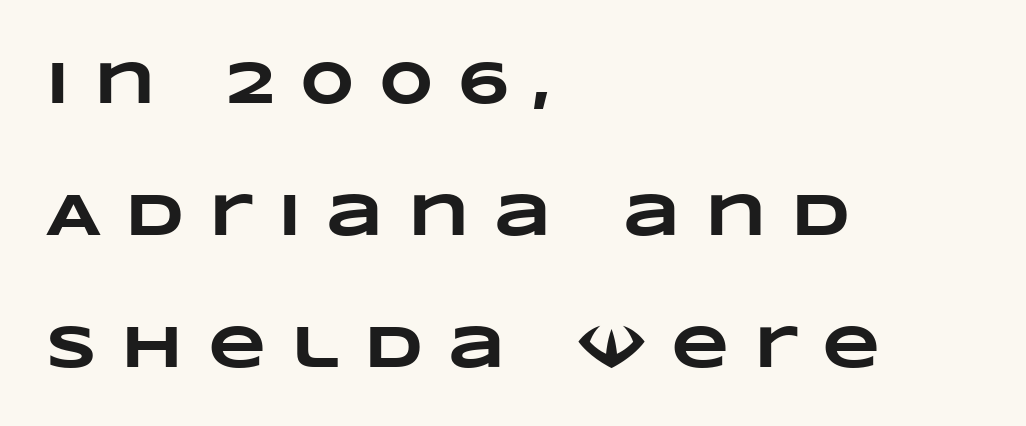
Q: Is the text bold? A: Yes.
Q: Is the text underlined? A: No.
Q: How is the paragraph aligned? A: Left-aligned.
Q: Is the spacing between letters normal or unusually wide? A: Unusually wide.
Q: Is the spacing between lines tight, normal or loose? A: Loose.
Q: Width (condensed, normal, or wide)? A: Wide.
Q: Stroke contrast? A: Low.
Q: x-height? A: Large.
Q: Monospaced? A: No.
